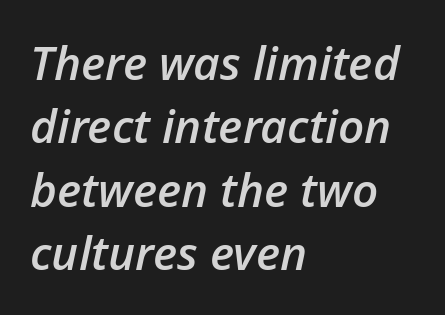
The image shows 46 px semibold type, italic (leaning right); set left-aligned, normal line spacing (1.38x), normal letter spacing, not underlined; low stroke contrast and a medium x-height.
